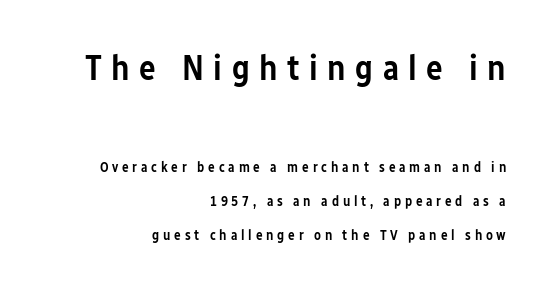
{"serif": "no", "italic": "no", "bold": "semi", "weight": "semibold", "width": "condensed", "stroke_contrast": "low", "x_height": "medium", "monospaced": "no", "underline": "no", "align": "right", "line_spacing": "loose", "line_spacing_ratio": 2.41, "letter_spacing": "wide", "letter_spacing_em": 0.27, "larger_block": "first", "size_ratio": 2.5, "glyph_px": 35}
